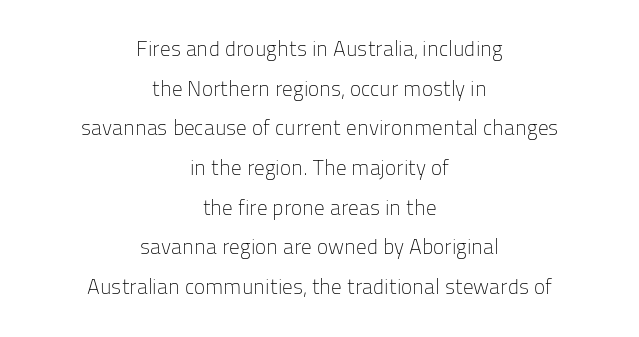
The strip under each line holds only bare page. No extra tracking has been applied to these lines. A centered setting, common on invitations and titles, is used for this passage. Posture: upright roman. The weight would be labelled regular, book, light, or lighter still.
